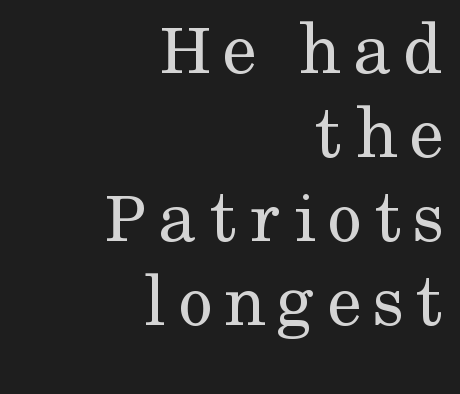
The image shows 77 px regular-weight serif type, upright; set right-aligned, tight line spacing (1.09x), not underlined; medium stroke contrast and a medium x-height.
